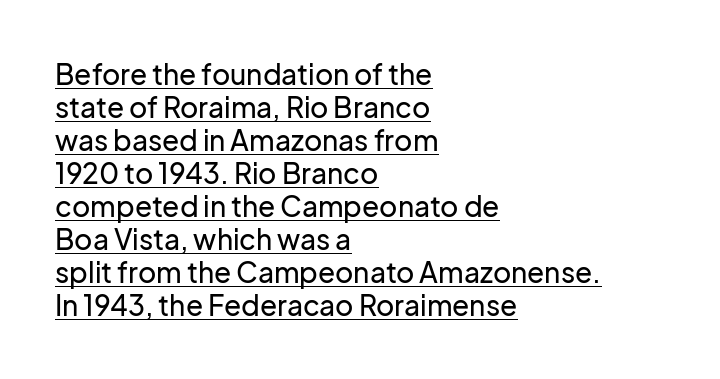
{"serif": "no", "italic": "no", "width": "normal", "stroke_contrast": "low", "x_height": "medium", "monospaced": "no", "underline": "yes", "align": "left", "line_spacing_ratio": 1.18, "letter_spacing": "normal", "letter_spacing_em": 0.0, "glyph_px": 28}
